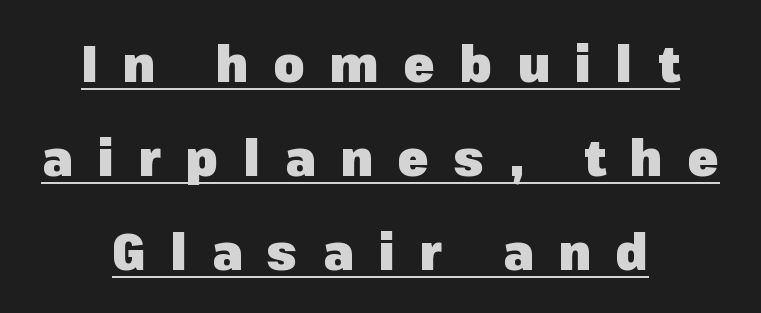
{"serif": "no", "italic": "no", "bold": "yes", "weight": "heavy", "width": "normal", "stroke_contrast": "low", "x_height": "medium", "monospaced": "no", "underline": "yes", "align": "center", "line_spacing_ratio": 1.88, "letter_spacing": "wide", "letter_spacing_em": 0.5, "glyph_px": 50}
